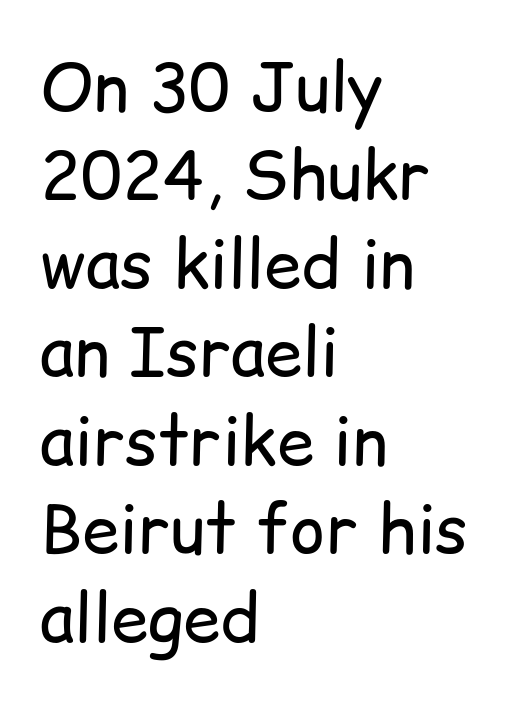
Q: Is the text bold? A: No.
Q: Is the text italic (slanted)? A: No, it is upright.
Q: Is the typeface a serif or a sans-serif typeface? A: Sans-serif.
Q: Is the text underlined? A: No.
Q: How is the paragraph aligned? A: Left-aligned.
Q: Is the spacing between letters normal or unusually wide? A: Normal.
Q: Is the spacing between lines tight, normal or loose? A: Normal.
Q: Width (condensed, normal, or wide)? A: Normal.
Q: Stroke contrast? A: Low.
Q: x-height? A: Medium.
Q: Monospaced? A: No.
